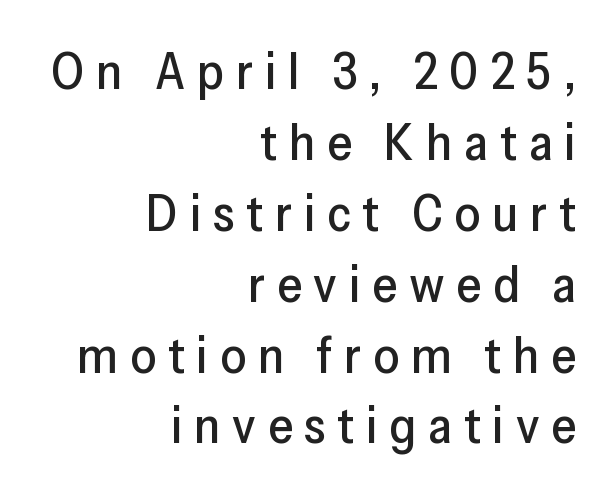
Unlike a traditional serif, this face leaves its strokes unadorned. The paragraph shown leans on its right margin. Tracking here is generous; glyphs stand well apart from one another. Notice how the stems are strictly vertical — no italics here. Think of a printed novel: that variable character pitch is what you see here.
